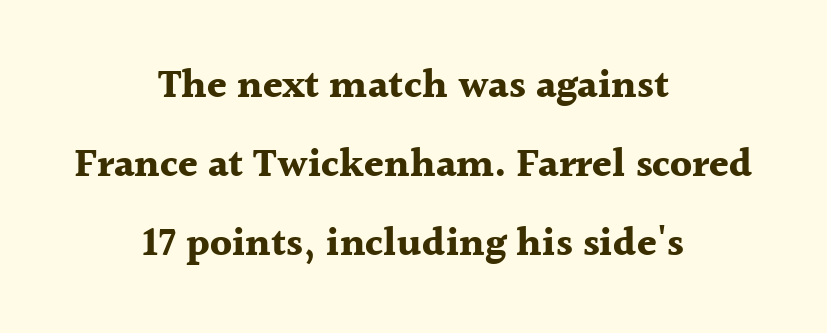
Q: Is the text bold? A: Yes.
Q: Is the text italic (slanted)? A: No, it is upright.
Q: Is the typeface a serif or a sans-serif typeface? A: Serif.
Q: Is the text underlined? A: No.
Q: How is the paragraph aligned? A: Centered.
Q: Is the spacing between letters normal or unusually wide? A: Normal.
Q: Is the spacing between lines tight, normal or loose? A: Loose.
Q: Width (condensed, normal, or wide)? A: Normal.
Q: x-height? A: Medium.
Q: Monospaced? A: No.
